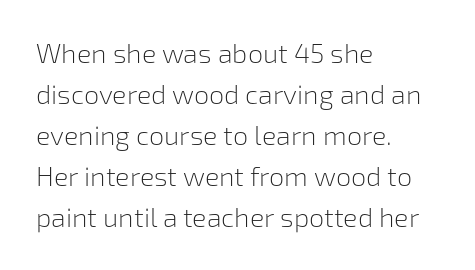
{"italic": "no", "bold": "no", "underline": "no", "align": "left", "line_spacing": "normal", "line_spacing_ratio": 1.52, "letter_spacing": "normal", "letter_spacing_em": 0.0, "glyph_px": 27}
